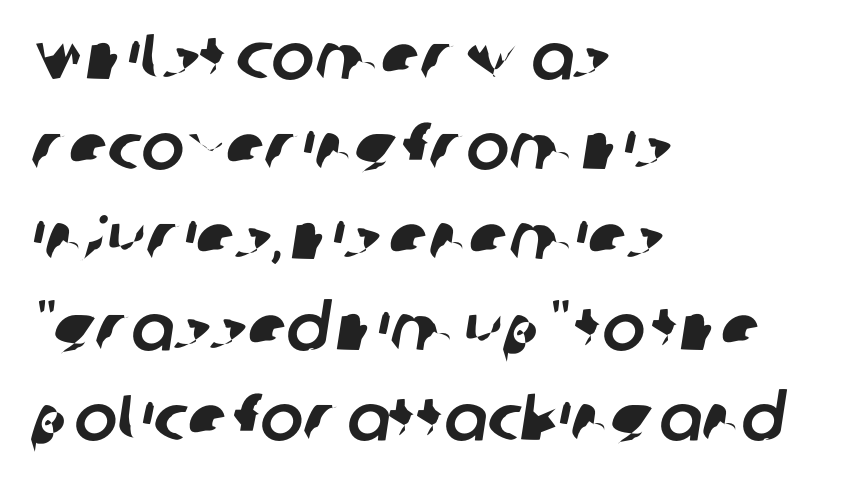
Q: Is the typeface a serif or a sans-serif typeface? A: Sans-serif.
Q: Is the text underlined? A: No.
Q: How is the paragraph aligned? A: Left-aligned.
Q: Is the spacing between letters normal or unusually wide? A: Normal.
Q: Is the spacing between lines tight, normal or loose? A: Normal.
Q: Width (condensed, normal, or wide)? A: Normal.
Q: Stroke contrast? A: Low.
Q: x-height? A: Large.
Q: Monospaced? A: No.
